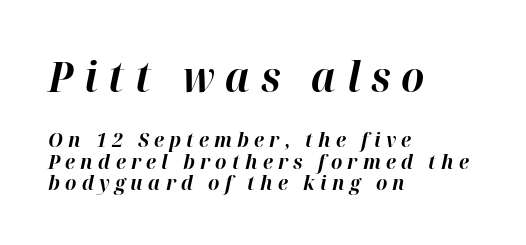
{"italic": "yes", "lean": "right", "slant_degrees": 12, "bold": "yes", "weight": "bold", "width": "normal", "stroke_contrast": "high", "x_height": "medium", "monospaced": "no", "underline": "no", "align": "left", "line_spacing": "tight", "line_spacing_ratio": 1.08, "letter_spacing": "wide", "letter_spacing_em": 0.26, "larger_block": "first", "size_ratio": 2.05, "glyph_px": 41}
